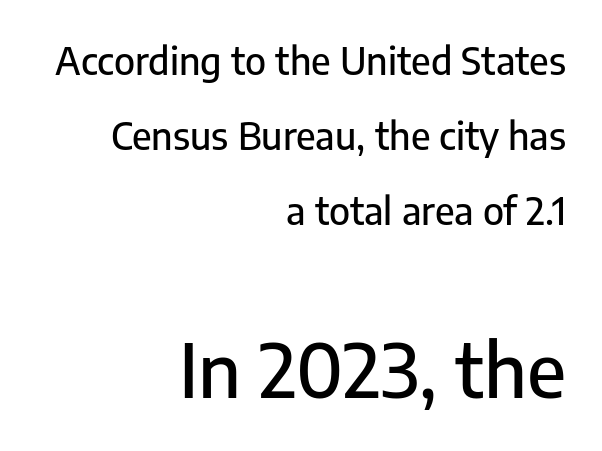
Grotesque or geometric, the face here clearly has no serifs. Compared with typical paragraphs, the rows here are farther apart. The typography opts for an upright posture over an oblique one. Note: smaller setting up top, larger setting below.
